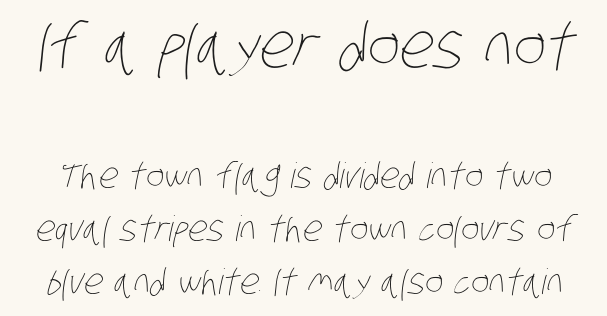
{"bold": "no", "weight": "thin", "width": "condensed", "stroke_contrast": "low", "x_height": "large", "monospaced": "no", "underline": "no", "line_spacing": "normal", "line_spacing_ratio": 1.51, "letter_spacing": "normal", "letter_spacing_em": 0.0, "larger_block": "first", "size_ratio": 1.77, "glyph_px": 62}
